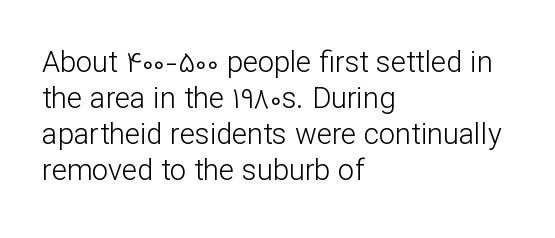
The image shows 29 px light sans-serif type, upright; set left-aligned, line spacing 1.24x, normal letter spacing, not underlined; low stroke contrast and a medium x-height.
